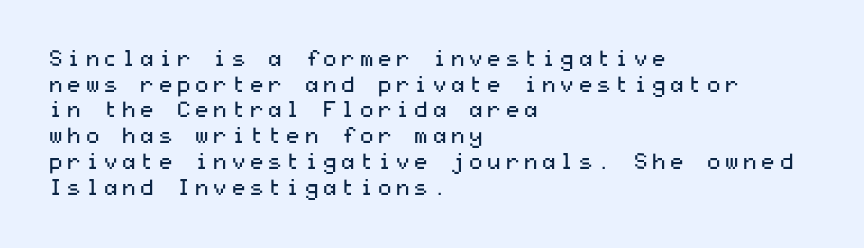
{"italic": "no", "bold": "no", "underline": "no", "align": "left", "line_spacing_ratio": 1.17, "glyph_px": 22}
